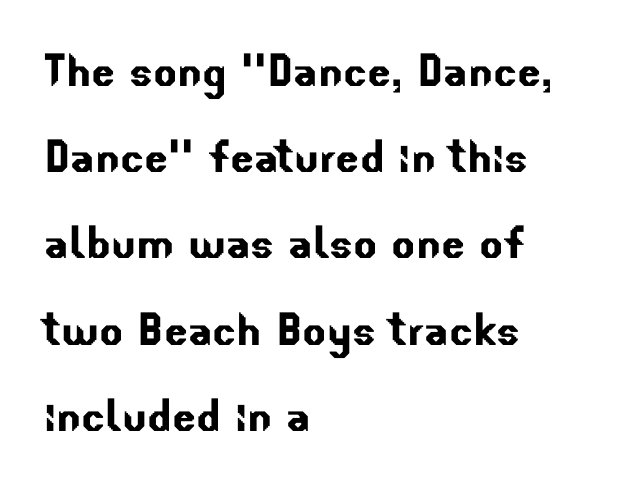
The image shows 56 px sans-serif type; set left-aligned, normal line spacing (1.54x), normal letter spacing, not underlined; low stroke contrast and a small x-height.
